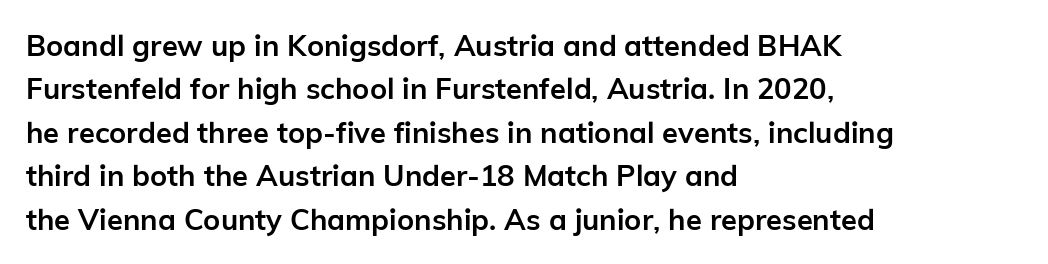
The strokes are fattened all the way to bold. Line spacing here is normal. Check where the strokes stop: nothing finishes them off — pure sans. Just letters on the line, the space beneath them empty. Does the copy run flush right? No — it runs flush left. Varying glyph widths throughout — classic text-font behaviour.
